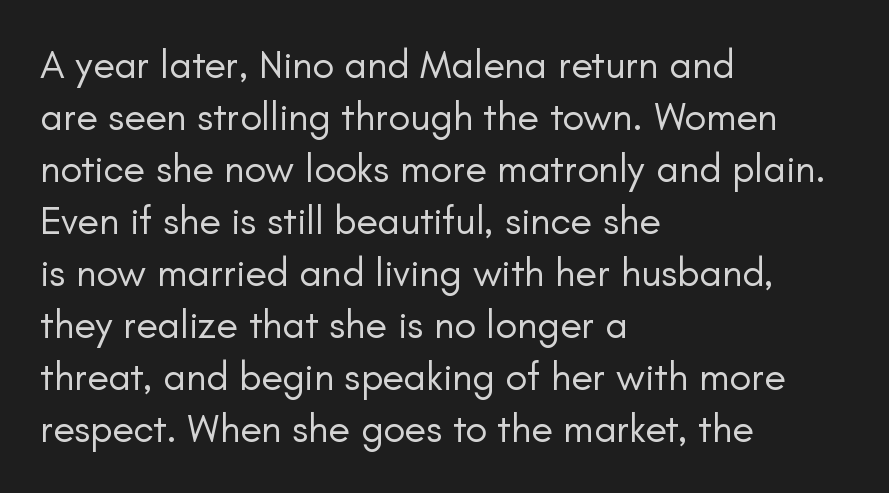
The image shows 40 px regular-weight sans-serif type, upright; set left-aligned, normal line spacing (1.3x), normal letter spacing, not underlined; low stroke contrast and a small x-height.
